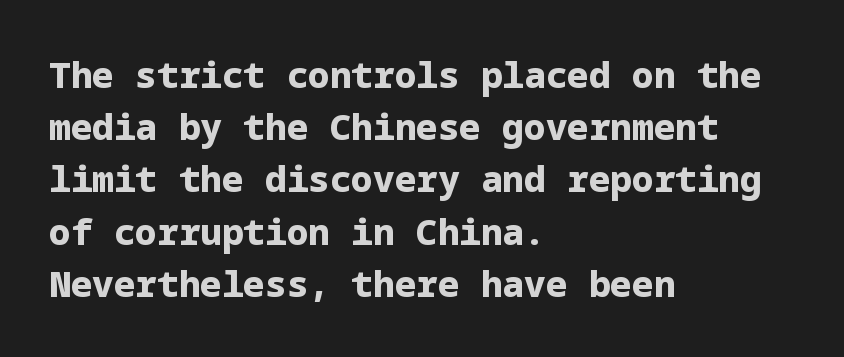
The image shows 36 px bold sans-serif type, upright; set left-aligned, normal line spacing (1.45x), normal letter spacing, not underlined; low stroke contrast and a medium x-height.
